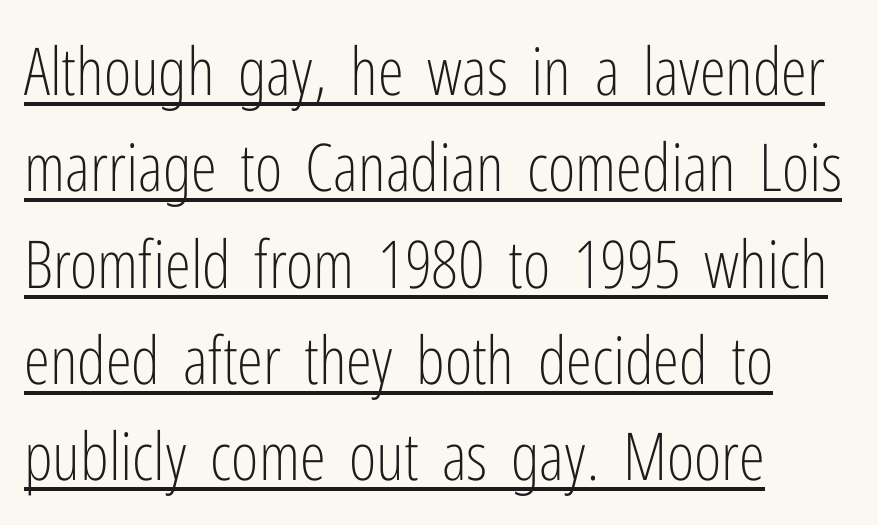
{"serif": "no", "italic": "no", "bold": "no", "weight": "light", "width": "condensed", "stroke_contrast": "low", "x_height": "medium", "monospaced": "no", "underline": "yes", "align": "left", "line_spacing": "normal", "line_spacing_ratio": 1.46, "letter_spacing": "normal", "letter_spacing_em": 0.0, "glyph_px": 66}
